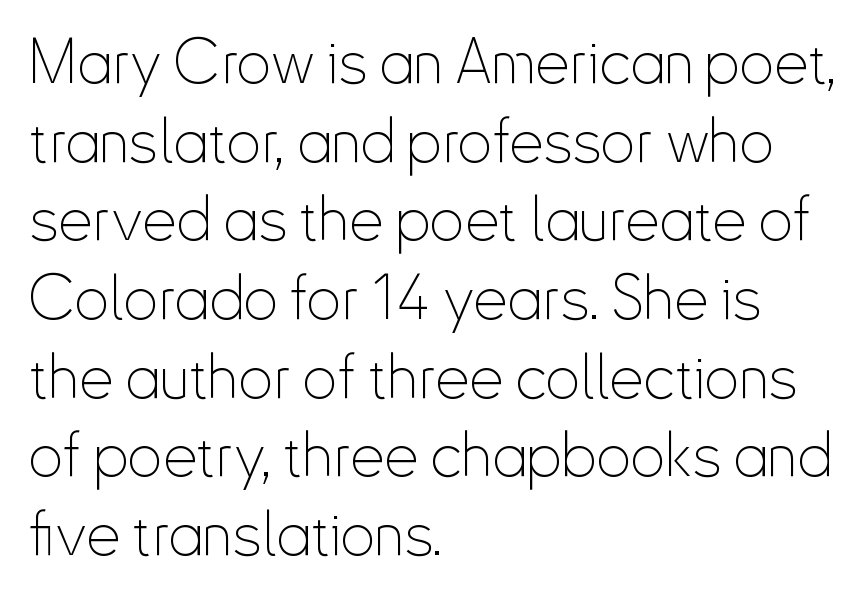
Q: Is the text bold? A: No.
Q: Is the text italic (slanted)? A: No, it is upright.
Q: Is the typeface a serif or a sans-serif typeface? A: Sans-serif.
Q: Is the text underlined? A: No.
Q: How is the paragraph aligned? A: Left-aligned.
Q: Is the spacing between letters normal or unusually wide? A: Normal.
Q: Is the spacing between lines tight, normal or loose? A: Normal.
Q: Width (condensed, normal, or wide)? A: Condensed.
Q: Stroke contrast? A: Low.
Q: x-height? A: Small.
Q: Monospaced? A: No.
